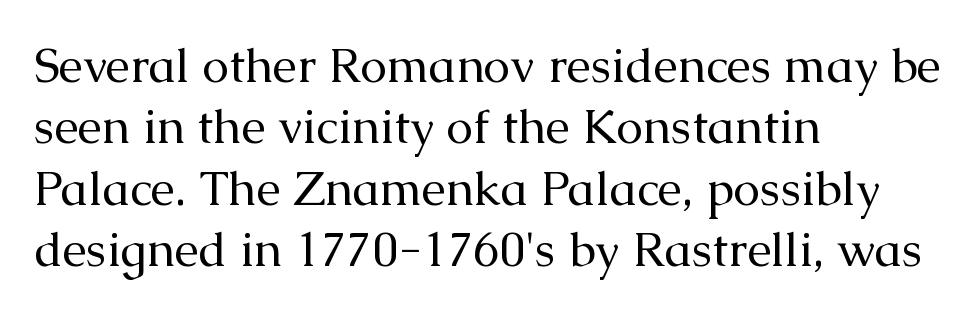
The image shows 48 px regular-weight serif type, upright; set left-aligned, normal line spacing (1.28x), normal letter spacing, not underlined; medium stroke contrast and a medium x-height.
